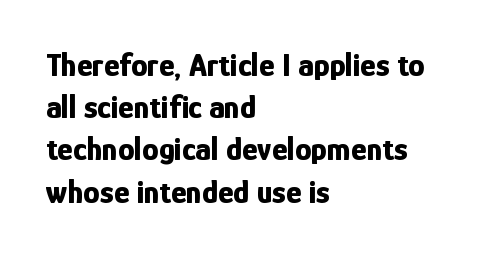
The image shows 33 px bold, condensed sans-serif type, upright; set left-aligned, normal line spacing (1.28x), normal letter spacing, not underlined; low stroke contrast and a medium x-height.
